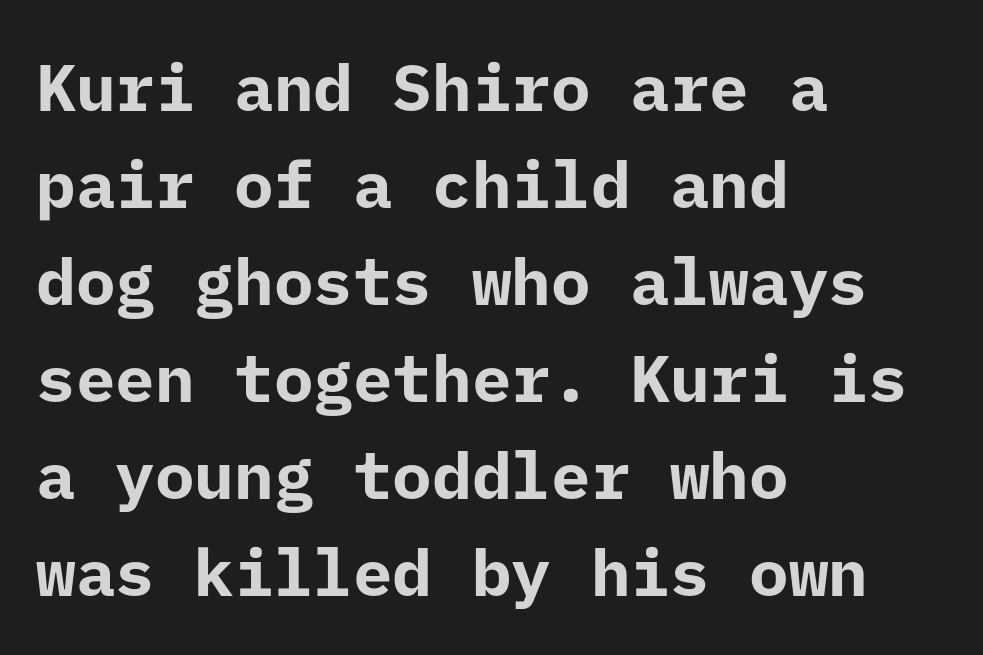
The image shows 66 px bold sans-serif type, upright; set left-aligned, normal line spacing (1.47x), normal letter spacing, not underlined; low stroke contrast and a medium x-height.
